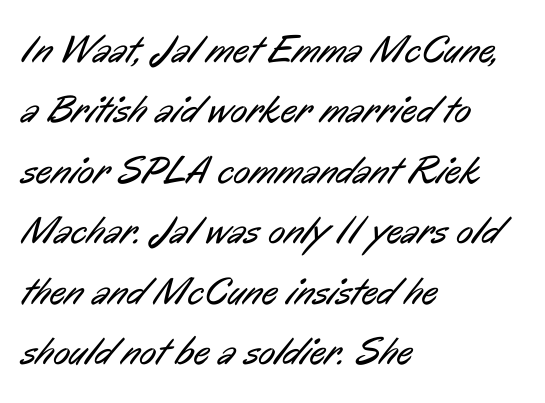
Q: Is the text bold? A: No.
Q: Is the typeface a serif or a sans-serif typeface? A: Sans-serif.
Q: Is the text underlined? A: No.
Q: How is the paragraph aligned? A: Left-aligned.
Q: Is the spacing between letters normal or unusually wide? A: Normal.
Q: Is the spacing between lines tight, normal or loose? A: Normal.
Q: Width (condensed, normal, or wide)? A: Condensed.
Q: Stroke contrast? A: Low.
Q: x-height? A: Medium.
Q: Monospaced? A: No.
